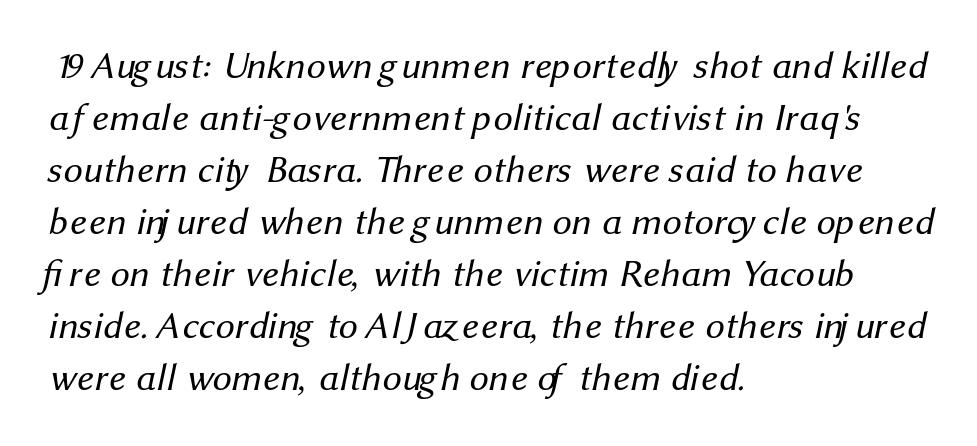
{"serif": "no", "bold": "no", "weight": "regular", "width": "normal", "stroke_contrast": "medium", "x_height": "medium", "monospaced": "no", "underline": "no", "align": "left", "line_spacing": "normal", "line_spacing_ratio": 1.37, "letter_spacing": "normal", "letter_spacing_em": 0.0, "glyph_px": 38}
